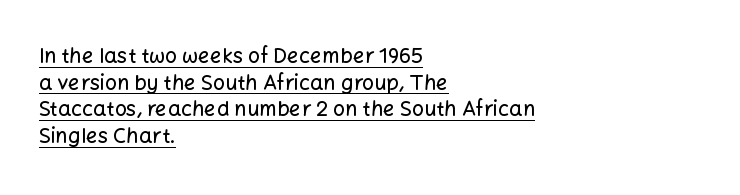
Q: Is the text italic (slanted)? A: No, it is upright.
Q: Is the text underlined? A: Yes.
Q: How is the paragraph aligned? A: Left-aligned.
Q: Is the spacing between letters normal or unusually wide? A: Normal.
Q: Is the spacing between lines tight, normal or loose? A: Normal.
